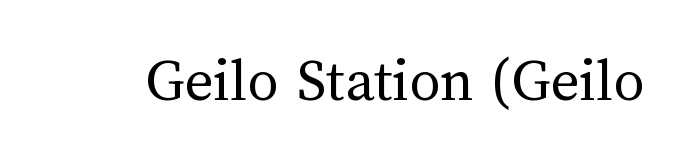
{"italic": "no", "bold": "no", "weight": "regular", "width": "normal", "stroke_contrast": "medium", "x_height": "medium", "monospaced": "no", "underline": "no", "letter_spacing": "normal", "letter_spacing_em": 0.0, "glyph_px": 62}
